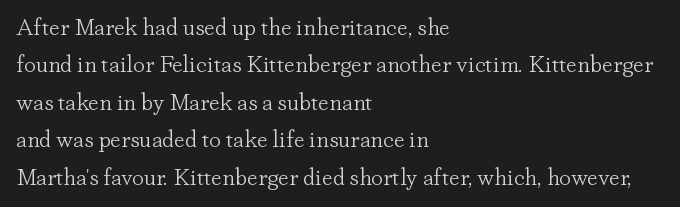
{"italic": "no", "bold": "no", "underline": "no", "align": "left", "line_spacing": "normal", "line_spacing_ratio": 1.56, "letter_spacing": "normal", "letter_spacing_em": 0.0, "glyph_px": 24}
